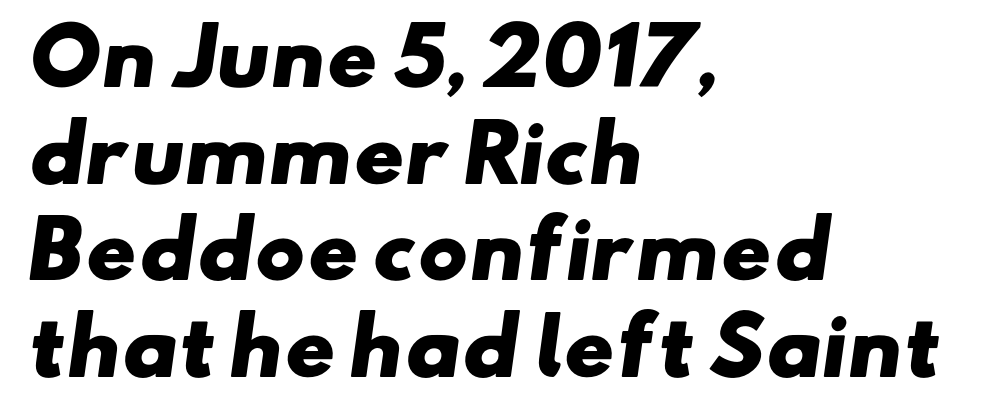
These lines are composed in type without serifs. The lines in this sample share a left origin and differ only in where they stop. What stands out about the letter spacing? Nothing — it is the standard amount. A normal amount of white space separates one row of letters from the next. Is the type bold? Yes — the strokes are clearly thick and heavy.
